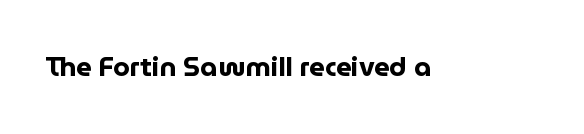
What stands out about the letter spacing? Nothing — it is the standard amount. No italicization has been applied; the sample stays upright. The gap between lines stays unmarked. Thick stems and heavy bowls — unmistakably bold.
